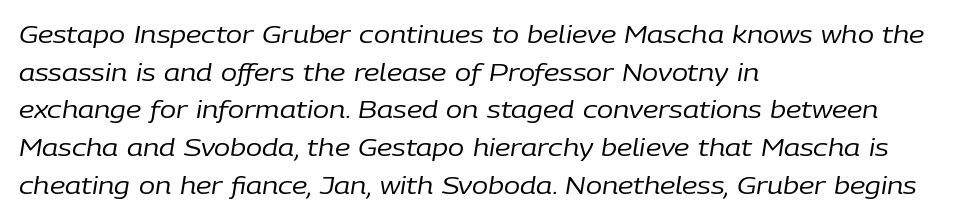
{"italic": "yes", "lean": "right", "slant_degrees": 9, "bold": "no", "underline": "no", "align": "left", "line_spacing": "normal", "line_spacing_ratio": 1.57, "letter_spacing": "normal", "letter_spacing_em": 0.0, "glyph_px": 24}
